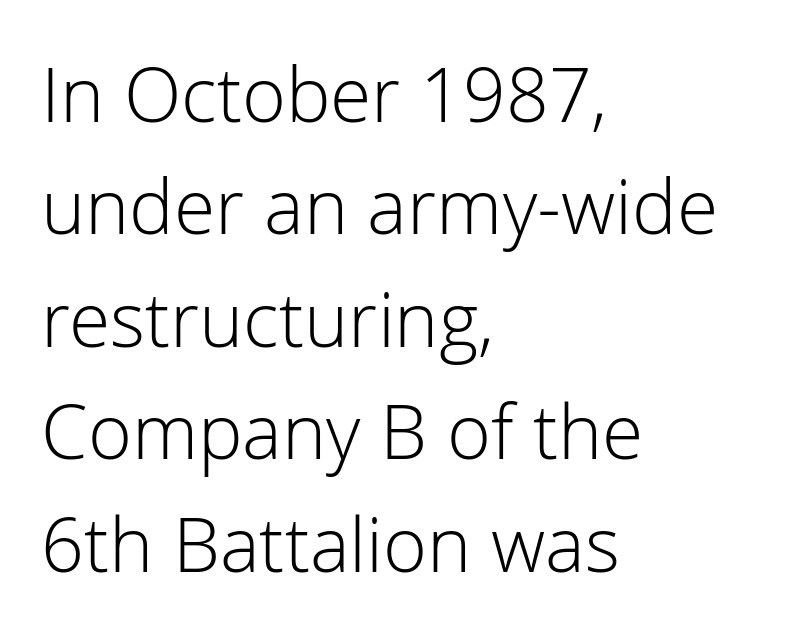
Q: Is the text bold? A: No.
Q: Is the text italic (slanted)? A: No, it is upright.
Q: Is the typeface a serif or a sans-serif typeface? A: Sans-serif.
Q: Is the text underlined? A: No.
Q: How is the paragraph aligned? A: Left-aligned.
Q: Is the spacing between letters normal or unusually wide? A: Normal.
Q: Is the spacing between lines tight, normal or loose? A: Normal.
Q: Width (condensed, normal, or wide)? A: Normal.
Q: Stroke contrast? A: Low.
Q: x-height? A: Medium.
Q: Monospaced? A: No.
